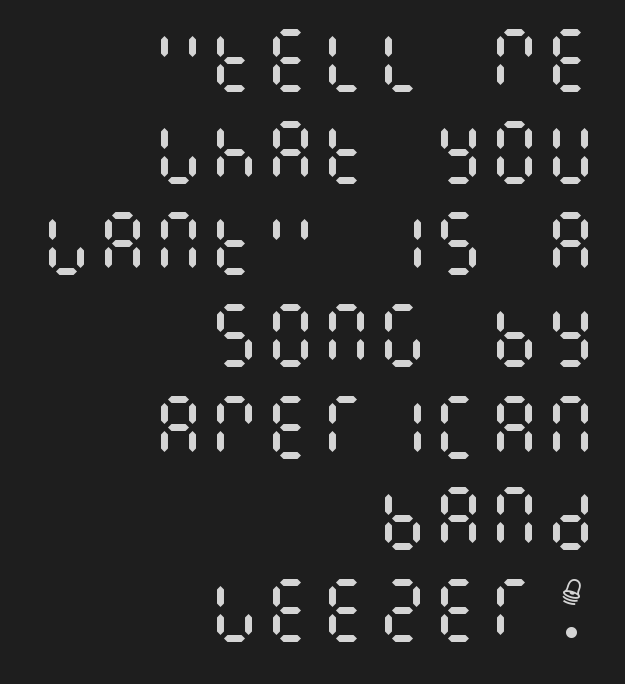
Q: Is the text bold? A: No.
Q: Is the text italic (slanted)? A: No, it is upright.
Q: Is the text underlined? A: No.
Q: How is the paragraph aligned? A: Right-aligned.
Q: Is the spacing between letters normal or unusually wide? A: Normal.
Q: Is the spacing between lines tight, normal or loose? A: Normal.
Q: Width (condensed, normal, or wide)? A: Condensed.
Q: Stroke contrast? A: Medium.
Q: x-height? A: Large.
